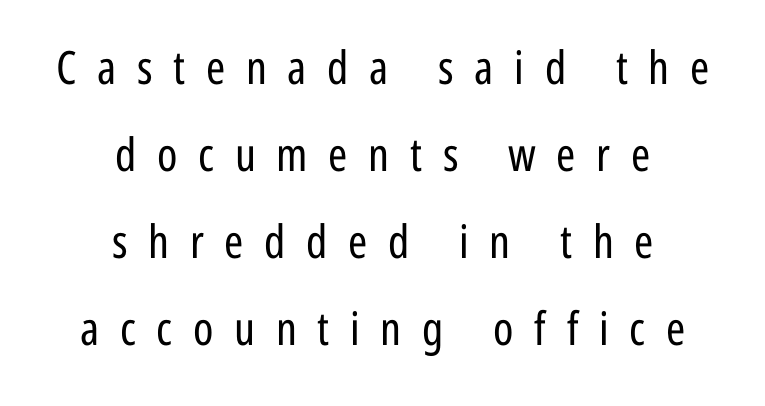
The image shows 46 px regular-weight, condensed sans-serif type, upright; set centered, line spacing 1.89x, unusually wide letter spacing (+0.45 em), not underlined; low stroke contrast and a medium x-height.
